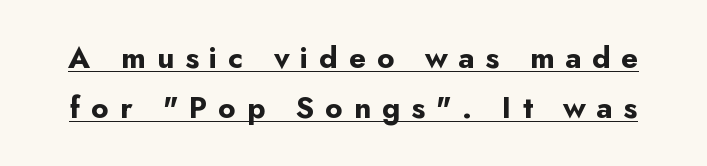
{"serif": "no", "italic": "no", "bold": "yes", "weight": "bold", "width": "normal", "stroke_contrast": "low", "x_height": "small", "monospaced": "no", "underline": "yes", "line_spacing": "normal", "line_spacing_ratio": 1.68, "letter_spacing": "wide", "letter_spacing_em": 0.36, "glyph_px": 30}
